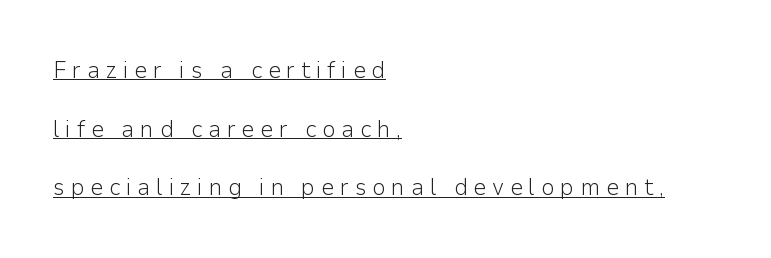
{"italic": "no", "bold": "no", "underline": "yes", "align": "left", "line_spacing": "loose", "line_spacing_ratio": 2.44, "letter_spacing": "wide", "letter_spacing_em": 0.23, "glyph_px": 24}
